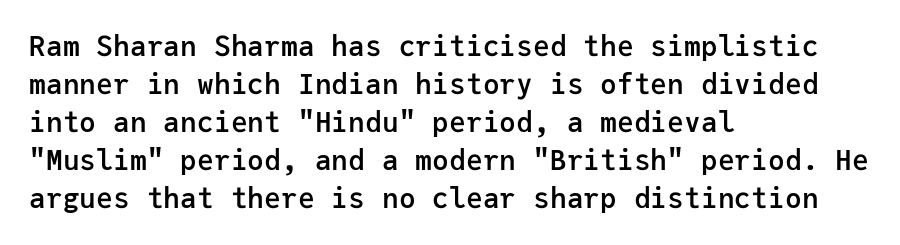
Q: Is the text bold? A: Semi-bold.
Q: Is the text italic (slanted)? A: No, it is upright.
Q: Is the typeface a serif or a sans-serif typeface? A: Sans-serif.
Q: Is the text underlined? A: No.
Q: How is the paragraph aligned? A: Left-aligned.
Q: Is the spacing between letters normal or unusually wide? A: Normal.
Q: Is the spacing between lines tight, normal or loose? A: Normal.
Q: Width (condensed, normal, or wide)? A: Normal.
Q: Stroke contrast? A: Low.
Q: x-height? A: Medium.
Q: Monospaced? A: Yes.
